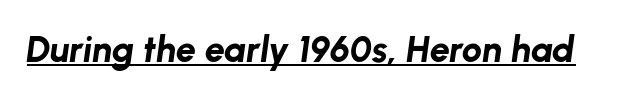
{"italic": "yes", "lean": "right", "slant_degrees": 8, "bold": "yes", "weight": "bold", "width": "normal", "stroke_contrast": "low", "x_height": "medium", "monospaced": "no", "underline": "yes", "letter_spacing": "normal", "letter_spacing_em": 0.0, "glyph_px": 36}
